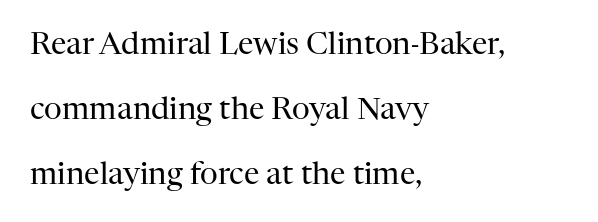
The image shows 31 px regular-weight serif type, upright; set left-aligned, loose line spacing (2.09x), normal letter spacing, not underlined; high stroke contrast and a medium x-height.
